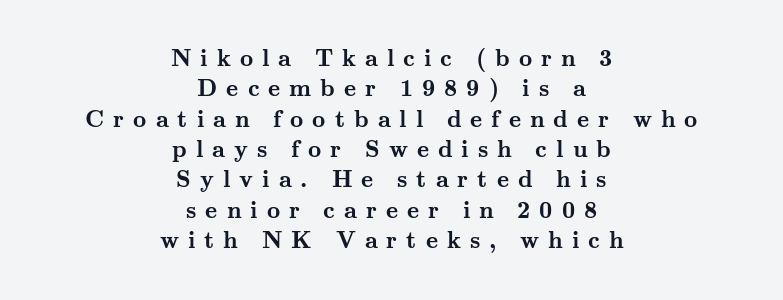
The image shows 23 px bold type, upright; set centered, normal line spacing (1.32x), unusually wide letter spacing (+0.39 em), not underlined.
